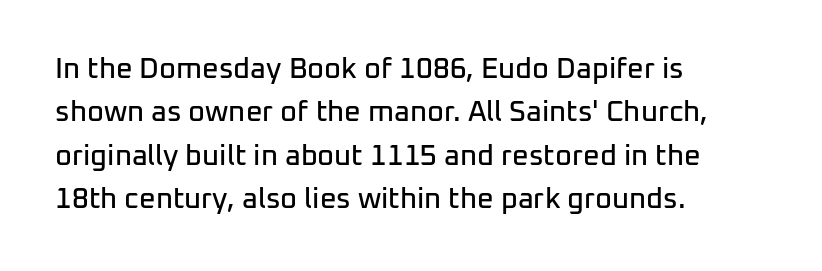
The image shows 29 px sans-serif type, upright; set left-aligned, normal line spacing (1.5x), normal letter spacing, not underlined; low stroke contrast and a medium x-height.
